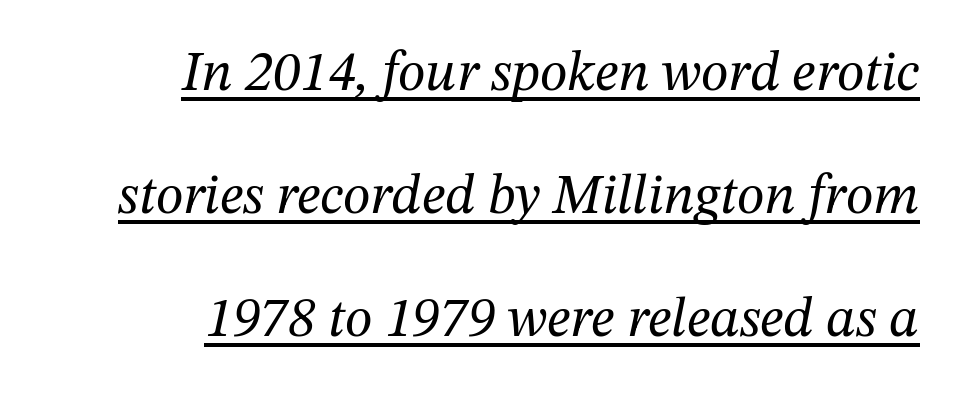
{"serif": "yes", "italic": "yes", "lean": "right", "slant_degrees": 12, "bold": "no", "weight": "regular", "width": "normal", "stroke_contrast": "medium", "x_height": "medium", "monospaced": "no", "underline": "yes", "align": "right", "line_spacing": "loose", "line_spacing_ratio": 2.2, "letter_spacing": "normal", "letter_spacing_em": 0.0, "glyph_px": 56}
